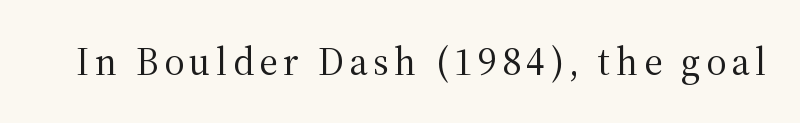
Q: Is the text bold? A: No.
Q: Is the text italic (slanted)? A: No, it is upright.
Q: Is the typeface a serif or a sans-serif typeface? A: Serif.
Q: Is the text underlined? A: No.
Q: Width (condensed, normal, or wide)? A: Normal.
Q: Stroke contrast? A: Medium.
Q: x-height? A: Medium.
Q: Monospaced? A: No.
